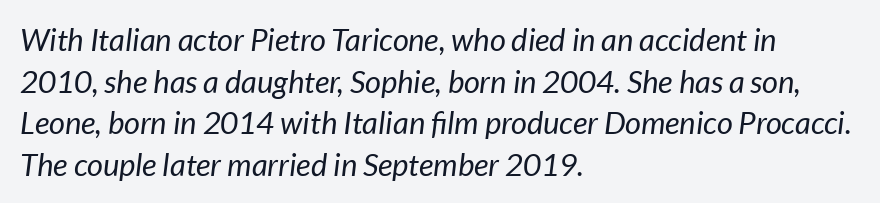
{"italic": "yes", "lean": "right", "slant_degrees": 7, "bold": "no", "weight": "regular", "width": "normal", "stroke_contrast": "low", "x_height": "medium", "monospaced": "no", "underline": "no", "align": "left", "line_spacing": "normal", "line_spacing_ratio": 1.34, "letter_spacing": "normal", "letter_spacing_em": 0.0, "glyph_px": 31}
